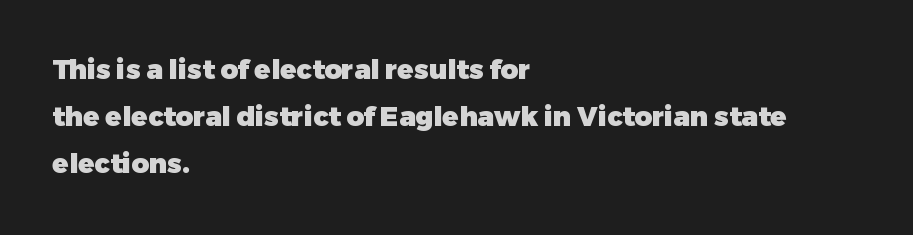
Q: Is the text bold? A: Yes.
Q: Is the text italic (slanted)? A: No, it is upright.
Q: Is the text underlined? A: No.
Q: How is the paragraph aligned? A: Left-aligned.
Q: Is the spacing between letters normal or unusually wide? A: Normal.
